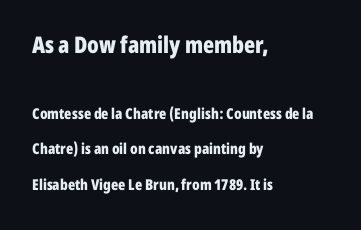
The more generous point size was reserved for the upper chunk. The letters are bold, with thick, heavy strokes. Underlining? Definitely not there. You could call the tracking neutral — neither tight nor loose.
